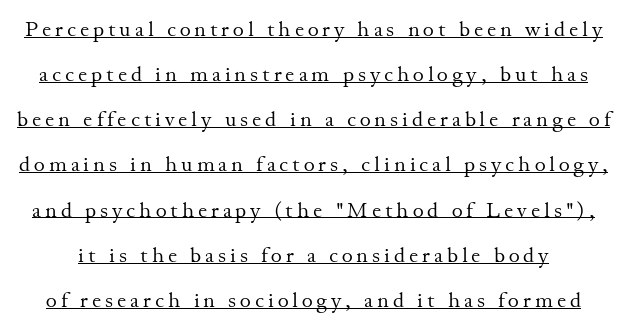
The image shows 21 px text type, upright; set loose line spacing (2.15x), underlined.
